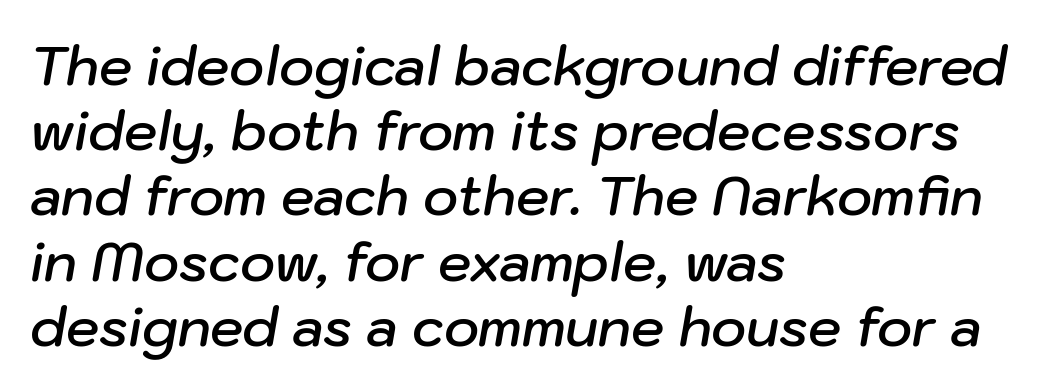
Q: Is the text bold? A: Semi-bold.
Q: Is the text italic (slanted)? A: Yes, it leans right by about 10 degrees.
Q: Is the text underlined? A: No.
Q: How is the paragraph aligned? A: Left-aligned.
Q: Is the spacing between letters normal or unusually wide? A: Normal.
Q: Width (condensed, normal, or wide)? A: Normal.
Q: Stroke contrast? A: Low.
Q: x-height? A: Medium.
Q: Monospaced? A: No.
